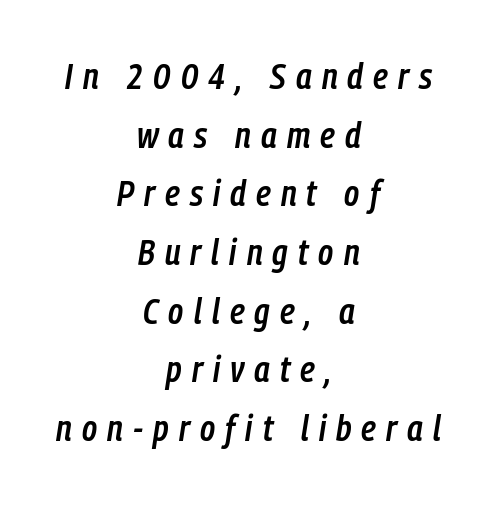
The image shows 36 px semibold, condensed type, italic (leaning right); set centered, normal line spacing (1.63x), unusually wide letter spacing (+0.28 em), not underlined; low stroke contrast and a medium x-height.
